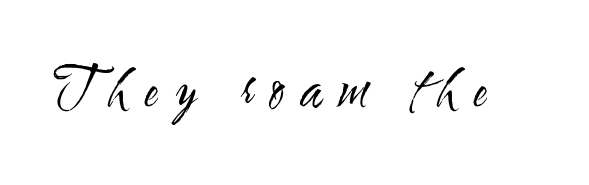
The image shows 53 px regular-weight, condensed sans-serif type; set unusually wide letter spacing (+0.3 em), not underlined; medium stroke contrast and a small x-height.
